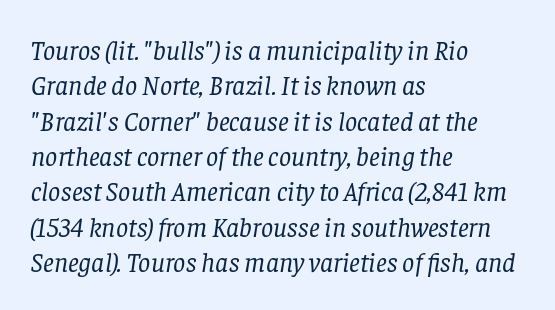
{"italic": "yes", "lean": "right", "slant_degrees": 8, "bold": "no", "underline": "no", "align": "left", "line_spacing": "normal", "line_spacing_ratio": 1.31, "letter_spacing": "normal", "letter_spacing_em": 0.0, "glyph_px": 27}
